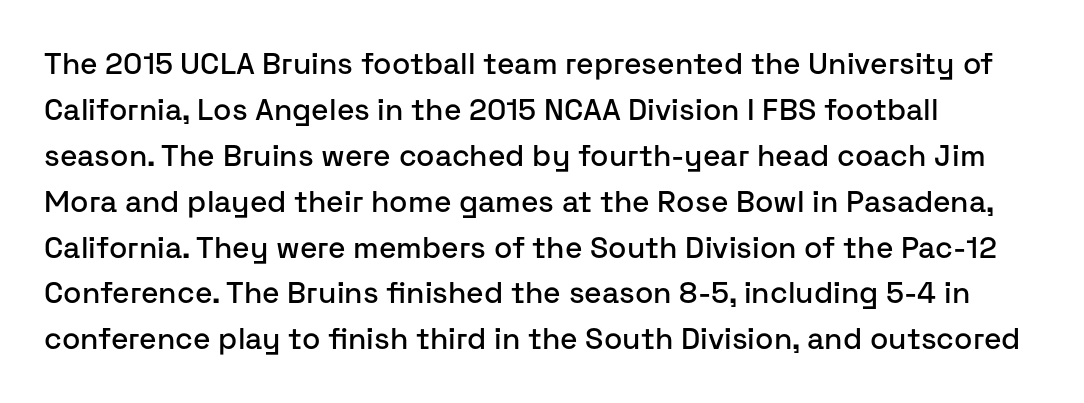
The image shows 30 px sans-serif type, upright; set left-aligned, normal line spacing (1.53x), normal letter spacing, not underlined; low stroke contrast and a medium x-height.
